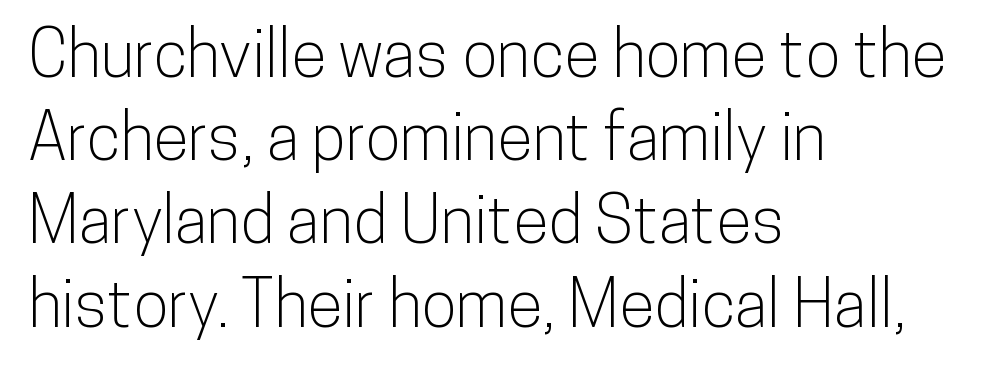
The image shows 65 px condensed sans-serif type, upright; set left-aligned, normal line spacing (1.28x), normal letter spacing, not underlined; low stroke contrast and a medium x-height.
